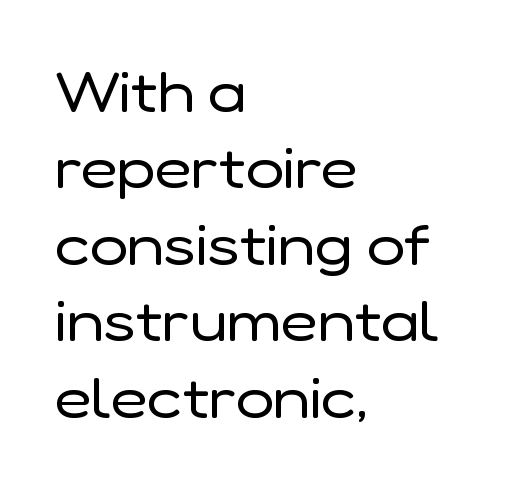
{"serif": "no", "italic": "no", "bold": "no", "weight": "regular", "width": "normal", "stroke_contrast": "low", "x_height": "medium", "monospaced": "no", "underline": "no", "align": "left", "line_spacing": "normal", "line_spacing_ratio": 1.34, "letter_spacing": "normal", "letter_spacing_em": 0.0, "glyph_px": 57}
